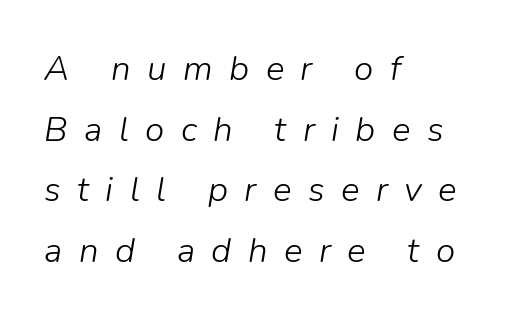
Q: Is the text bold? A: No.
Q: Is the text italic (slanted)? A: Yes, it leans right by about 9 degrees.
Q: Is the text underlined? A: No.
Q: How is the paragraph aligned? A: Left-aligned.
Q: Is the spacing between letters normal or unusually wide? A: Unusually wide.
Q: Width (condensed, normal, or wide)? A: Normal.
Q: Stroke contrast? A: Low.
Q: x-height? A: Medium.
Q: Monospaced? A: No.
